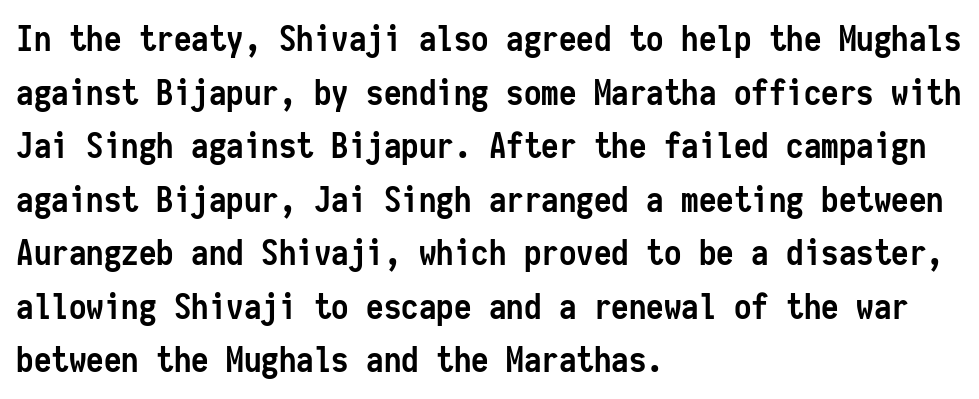
{"serif": "no", "italic": "no", "bold": "yes", "weight": "semibold", "width": "condensed", "stroke_contrast": "low", "x_height": "medium", "monospaced": "yes", "underline": "no", "align": "left", "line_spacing": "normal", "line_spacing_ratio": 1.53, "letter_spacing": "normal", "letter_spacing_em": 0.0, "glyph_px": 35}
